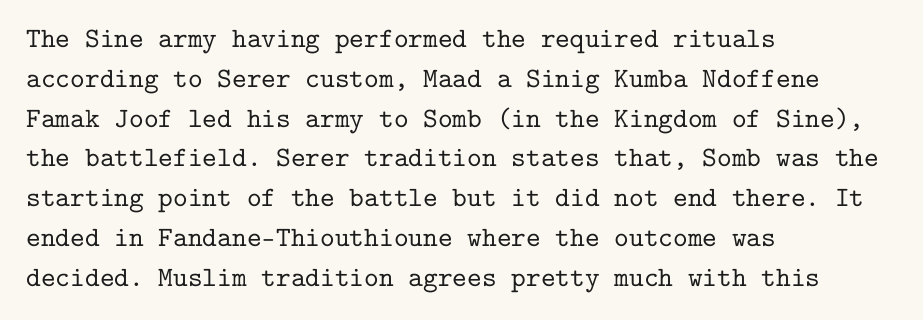
The image shows 28 px serif type, upright, monospaced; set left-aligned, normal line spacing (1.42x), normal letter spacing, not underlined; low stroke contrast and a medium x-height.
